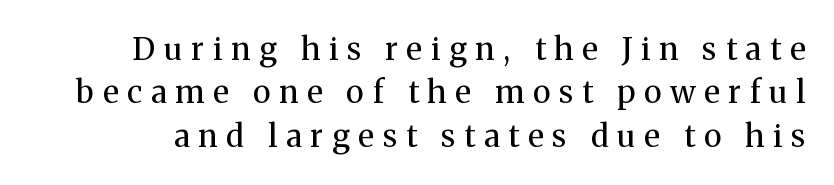
These lines have a slow, spaced-out rhythm from letter to letter. I'd call this a serif setting — the letters wear small feet. This is roman type, the default non-slanted kind. Lines of text with bare space underneath.
